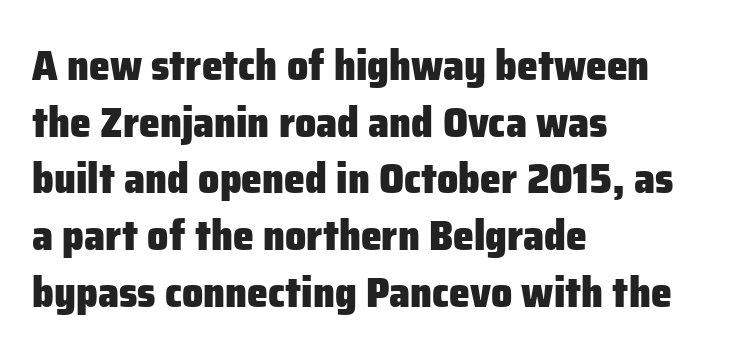
Q: Is the text bold? A: Yes.
Q: Is the text italic (slanted)? A: No, it is upright.
Q: Is the typeface a serif or a sans-serif typeface? A: Sans-serif.
Q: Is the text underlined? A: No.
Q: How is the paragraph aligned? A: Left-aligned.
Q: Is the spacing between letters normal or unusually wide? A: Normal.
Q: Is the spacing between lines tight, normal or loose? A: Normal.
Q: Width (condensed, normal, or wide)? A: Normal.
Q: Stroke contrast? A: Low.
Q: x-height? A: Medium.
Q: Monospaced? A: No.
